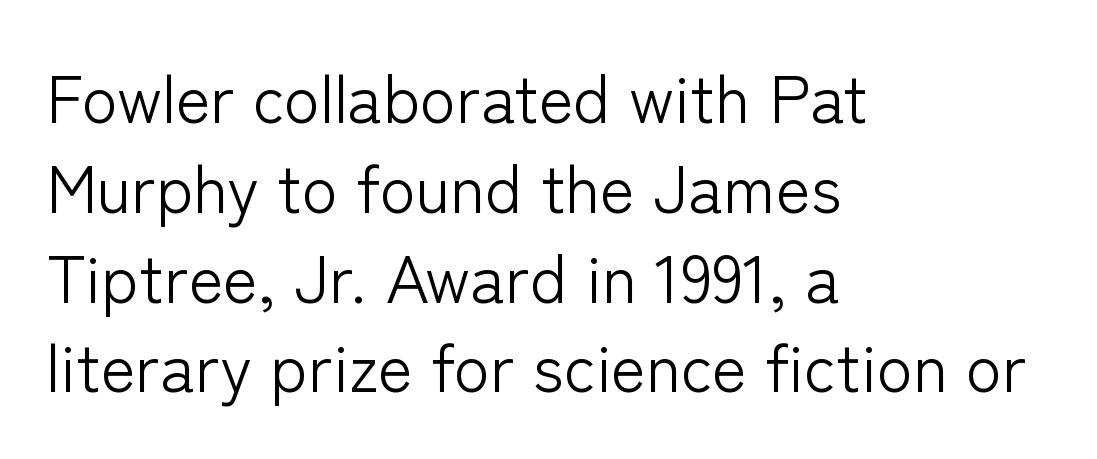
The image shows 66 px light sans-serif type, upright; set left-aligned, normal line spacing (1.36x), normal letter spacing, not underlined; low stroke contrast and a medium x-height.
